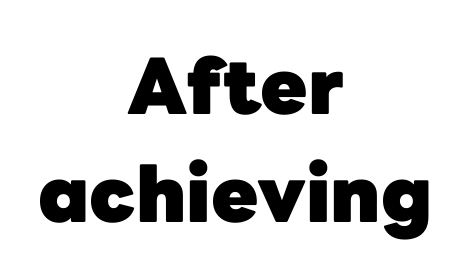
{"serif": "no", "italic": "no", "bold": "yes", "weight": "heavy", "width": "normal", "stroke_contrast": "low", "x_height": "medium", "monospaced": "no", "underline": "no", "align": "center", "line_spacing": "normal", "line_spacing_ratio": 1.4, "letter_spacing": "normal", "letter_spacing_em": 0.0, "glyph_px": 77}
